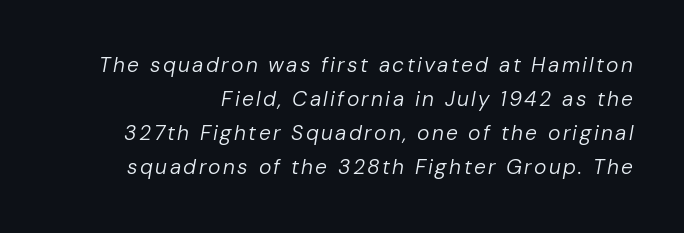
Leading: standard. No heavy texture on the line: the type isn't bold. Decoration check: the copy has no underline. This is oblique type, the kind used for emphasis or titles.
